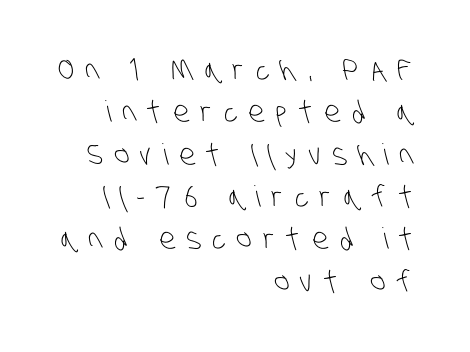
{"serif": "no", "bold": "no", "weight": "light", "width": "condensed", "stroke_contrast": "low", "x_height": "large", "monospaced": "no", "underline": "no", "align": "right", "line_spacing": "normal", "line_spacing_ratio": 1.46, "letter_spacing": "wide", "letter_spacing_em": 0.39, "glyph_px": 29}
